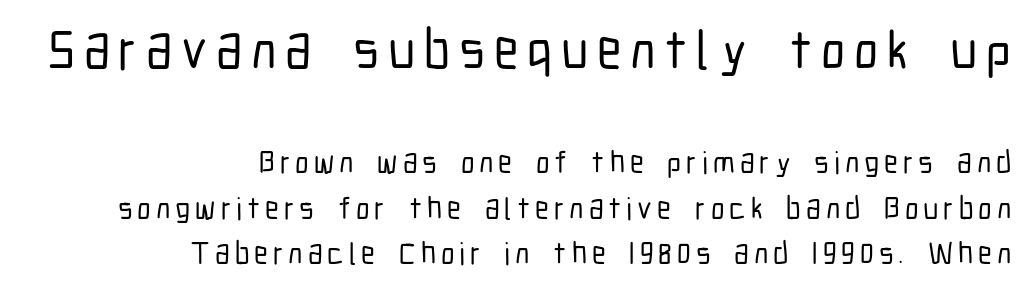
The image shows 55 px condensed sans-serif type, upright; set right-aligned, normal line spacing (1.46x), not underlined; the first (top) block is 1.77x larger; low stroke contrast and a medium x-height.
